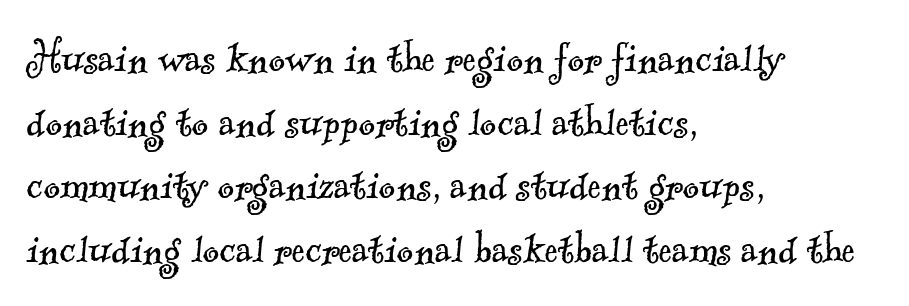
Q: Is the text bold? A: No.
Q: Is the typeface a serif or a sans-serif typeface? A: Serif.
Q: Is the text underlined? A: No.
Q: How is the paragraph aligned? A: Left-aligned.
Q: Is the spacing between letters normal or unusually wide? A: Normal.
Q: Is the spacing between lines tight, normal or loose? A: Normal.
Q: Width (condensed, normal, or wide)? A: Normal.
Q: x-height? A: Small.
Q: Monospaced? A: No.
